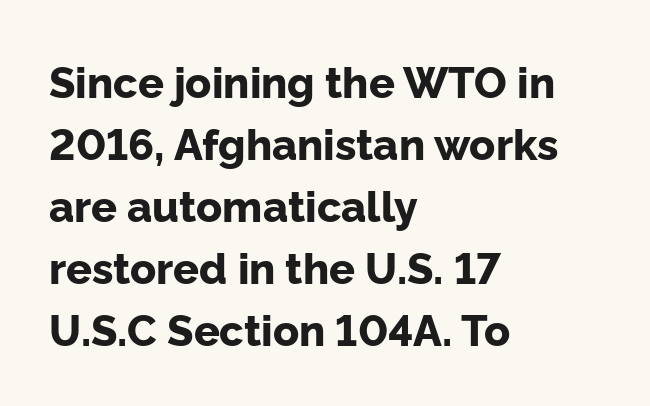
Q: Is the text bold? A: Yes.
Q: Is the text italic (slanted)? A: No, it is upright.
Q: Is the typeface a serif or a sans-serif typeface? A: Sans-serif.
Q: Is the text underlined? A: No.
Q: How is the paragraph aligned? A: Left-aligned.
Q: Is the spacing between letters normal or unusually wide? A: Normal.
Q: Is the spacing between lines tight, normal or loose? A: Normal.
Q: Width (condensed, normal, or wide)? A: Normal.
Q: Stroke contrast? A: Low.
Q: x-height? A: Medium.
Q: Monospaced? A: No.
